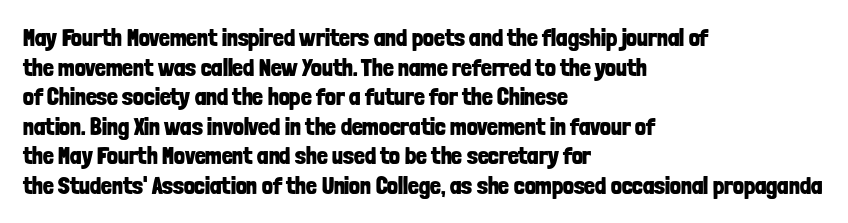
{"italic": "no", "bold": "yes", "underline": "no", "align": "left", "line_spacing_ratio": 1.23, "letter_spacing": "normal", "letter_spacing_em": 0.0, "glyph_px": 24}
